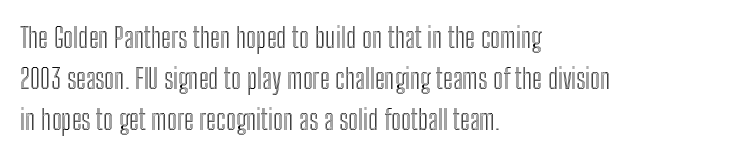
Q: Is the text italic (slanted)? A: No, it is upright.
Q: Is the text underlined? A: No.
Q: How is the paragraph aligned? A: Left-aligned.
Q: Is the spacing between letters normal or unusually wide? A: Normal.
Q: Is the spacing between lines tight, normal or loose? A: Normal.
Q: Width (condensed, normal, or wide)? A: Condensed.
Q: x-height? A: Medium.
Q: Monospaced? A: No.
